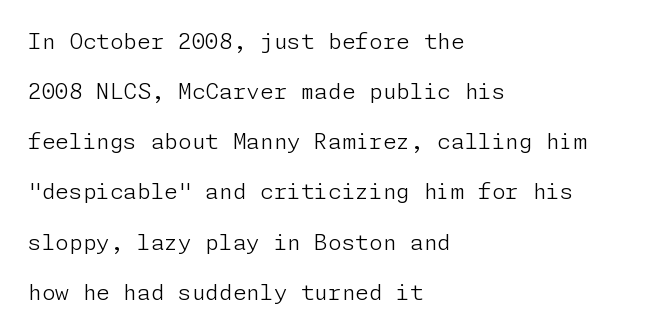
Q: Is the text bold? A: No.
Q: Is the text italic (slanted)? A: No, it is upright.
Q: Is the text underlined? A: No.
Q: How is the paragraph aligned? A: Left-aligned.
Q: Is the spacing between letters normal or unusually wide? A: Normal.
Q: Is the spacing between lines tight, normal or loose? A: Loose.
